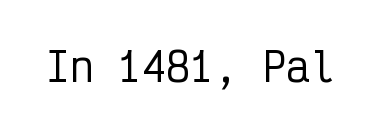
The area under the type is left untouched. Between one letter and the next there's only the usual sliver of space. Every character here occupies the same horizontal width, giving the sample a typewriter-like rhythm. A roman cut, with each character standing at attention. Typographically, this falls in the sans-serif category.
